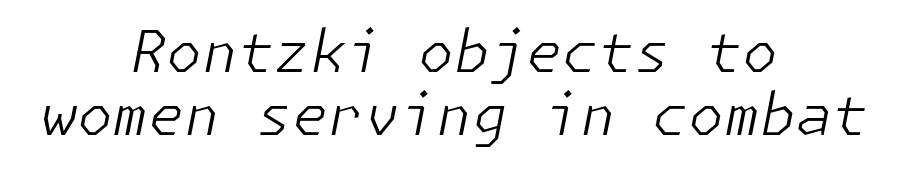
{"italic": "yes", "lean": "right", "slant_degrees": 11, "bold": "no", "weight": "light", "width": "normal", "stroke_contrast": "low", "x_height": "medium", "underline": "no", "align": "center", "line_spacing": "tight", "line_spacing_ratio": 1.08, "letter_spacing": "normal", "letter_spacing_em": 0.0, "glyph_px": 58}
